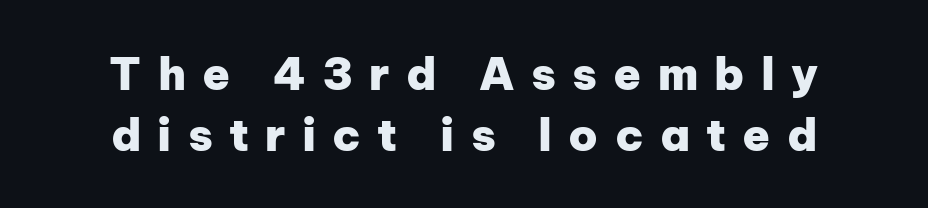
Bare-footed words on every line. The rendering positions every line midway between the sides. A sans-serif font was chosen for this passage. Look at the tracking — it's clearly loosened, letters drifting apart. Its strokes are broad and dark, the hallmark of bold type.
